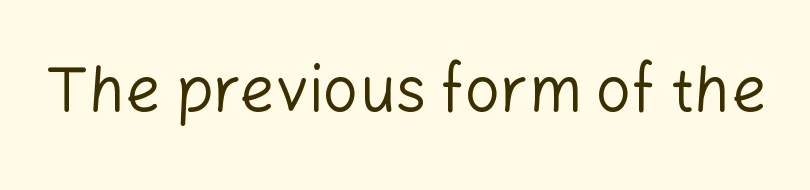
Q: Is the text bold? A: No.
Q: Is the text italic (slanted)? A: No, it is upright.
Q: Is the typeface a serif or a sans-serif typeface? A: Sans-serif.
Q: Is the text underlined? A: No.
Q: Is the spacing between letters normal or unusually wide? A: Normal.
Q: Width (condensed, normal, or wide)? A: Normal.
Q: Stroke contrast? A: Low.
Q: x-height? A: Medium.
Q: Monospaced? A: No.
